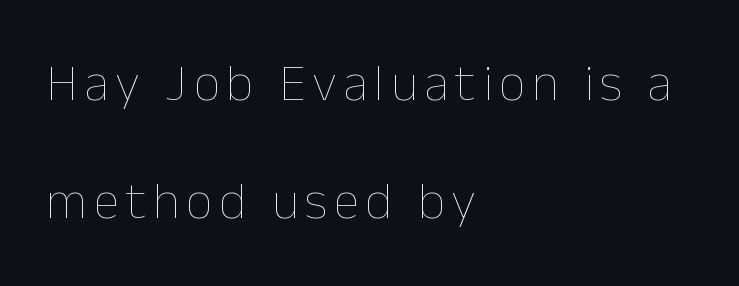
You could not count columns in this text — the font is proportionally spaced. Weight class: somewhere from thin through regular. No italicization has been applied; the sample stays upright. Anything drawn beneath the words? Only blank space. How would I describe the line gaps? Wide and relaxed.
